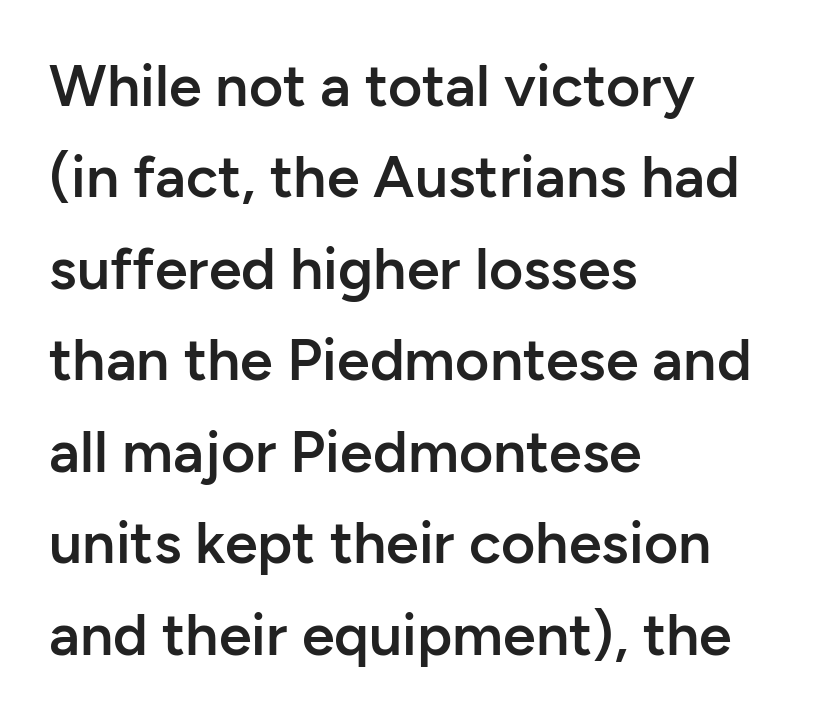
Q: Is the text bold? A: Semi-bold.
Q: Is the text italic (slanted)? A: No, it is upright.
Q: Is the typeface a serif or a sans-serif typeface? A: Sans-serif.
Q: Is the text underlined? A: No.
Q: How is the paragraph aligned? A: Left-aligned.
Q: Is the spacing between letters normal or unusually wide? A: Normal.
Q: Is the spacing between lines tight, normal or loose? A: Normal.
Q: Width (condensed, normal, or wide)? A: Normal.
Q: Stroke contrast? A: Low.
Q: x-height? A: Medium.
Q: Monospaced? A: No.
